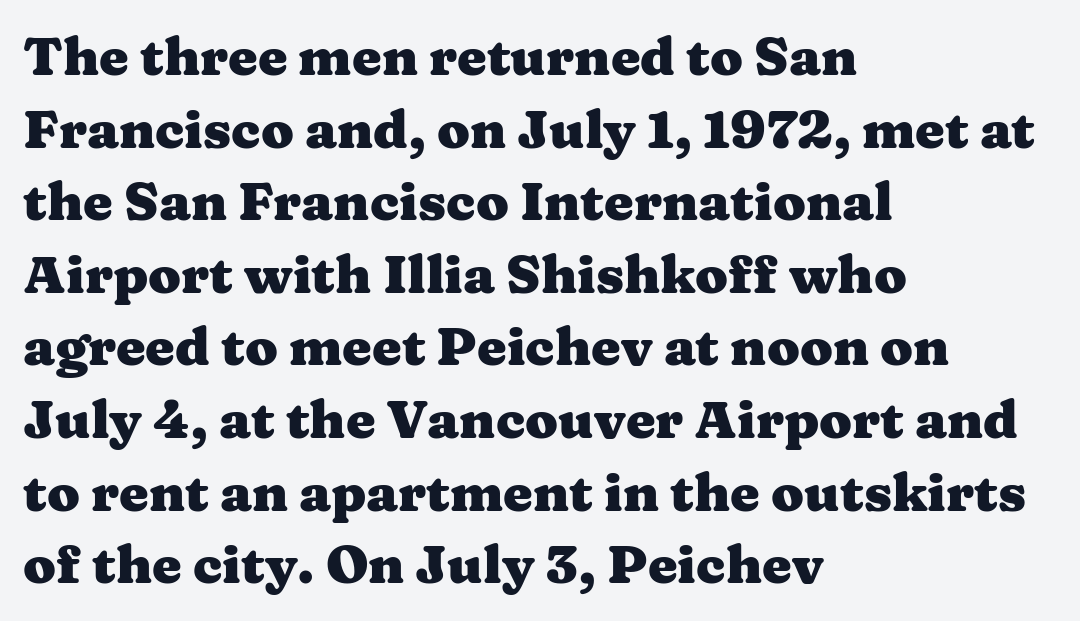
Q: Is the text bold? A: Yes.
Q: Is the text italic (slanted)? A: No, it is upright.
Q: Is the typeface a serif or a sans-serif typeface? A: Serif.
Q: Is the text underlined? A: No.
Q: How is the paragraph aligned? A: Left-aligned.
Q: Is the spacing between letters normal or unusually wide? A: Normal.
Q: Is the spacing between lines tight, normal or loose? A: Normal.
Q: Width (condensed, normal, or wide)? A: Wide.
Q: Stroke contrast? A: Medium.
Q: x-height? A: Medium.
Q: Monospaced? A: No.
